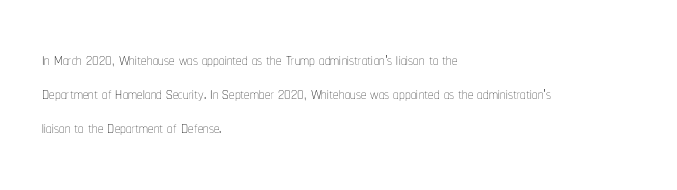
Q: Is the text bold? A: No.
Q: Is the text italic (slanted)? A: No, it is upright.
Q: Is the text underlined? A: No.
Q: How is the paragraph aligned? A: Left-aligned.
Q: Is the spacing between letters normal or unusually wide? A: Normal.
Q: Is the spacing between lines tight, normal or loose? A: Normal.
